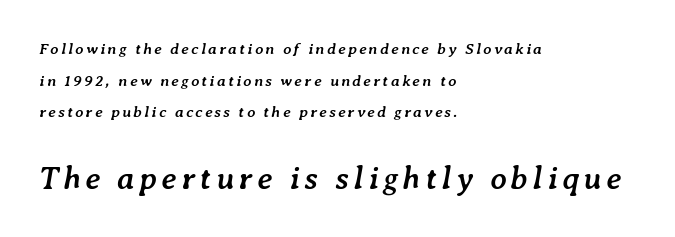
The image shows 32 px semibold type, italic (leaning right); set left-aligned, loose line spacing (1.97x), not underlined; the second (bottom) block is 2.0x larger; low stroke contrast and a medium x-height.
